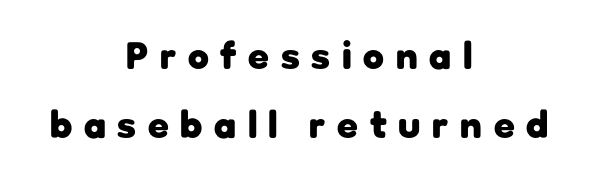
The image shows 38 px heavy sans-serif type, upright; set centered, line spacing 1.81x, unusually wide letter spacing (+0.31 em), not underlined; low stroke contrast and a medium x-height.
